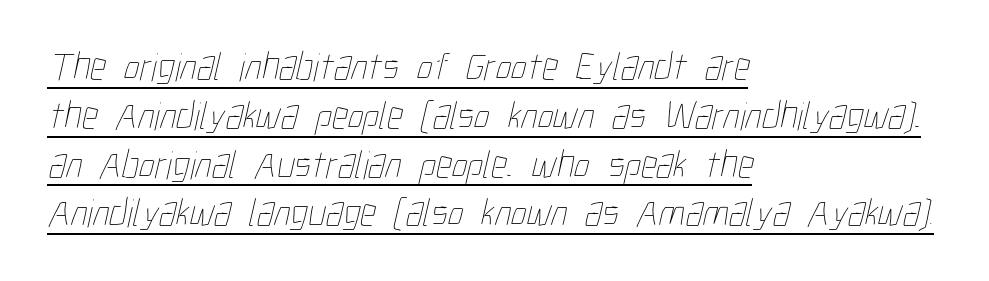
The font is comparable to plain body text, perhaps lighter. These lines are rendered in a variable-pitch font. Underlining? Definitely there. The rendering anchors every line to the left-hand side. Between one letter and the next there's only the usual sliver of space.
